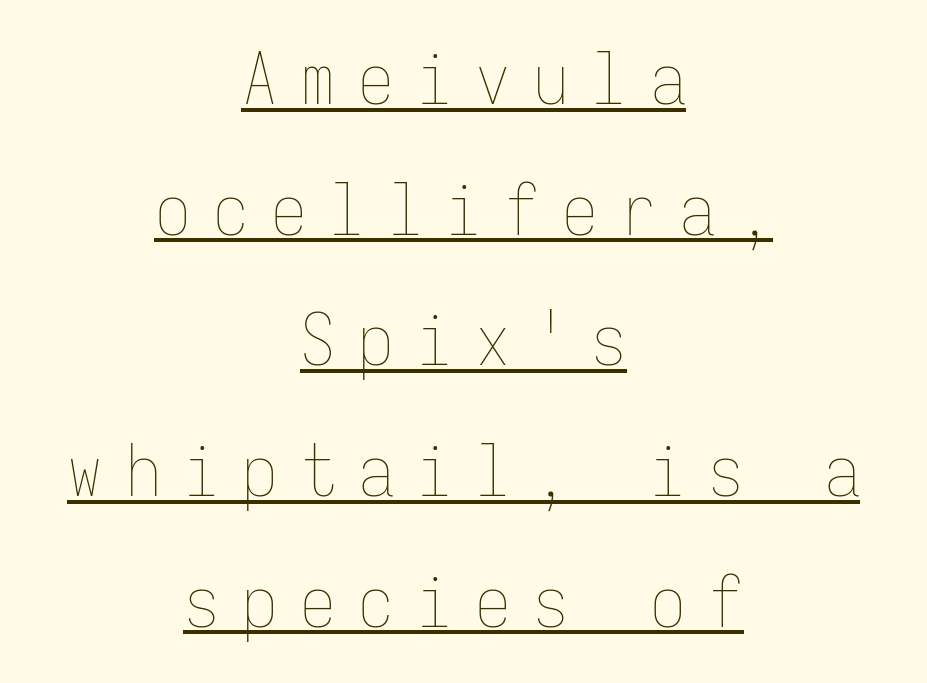
Q: Is the text bold? A: No.
Q: Is the text italic (slanted)? A: No, it is upright.
Q: Is the text underlined? A: Yes.
Q: How is the paragraph aligned? A: Centered.
Q: Is the spacing between letters normal or unusually wide? A: Unusually wide.
Q: Width (condensed, normal, or wide)? A: Condensed.
Q: Stroke contrast? A: Low.
Q: x-height? A: Medium.
Q: Monospaced? A: Yes.
